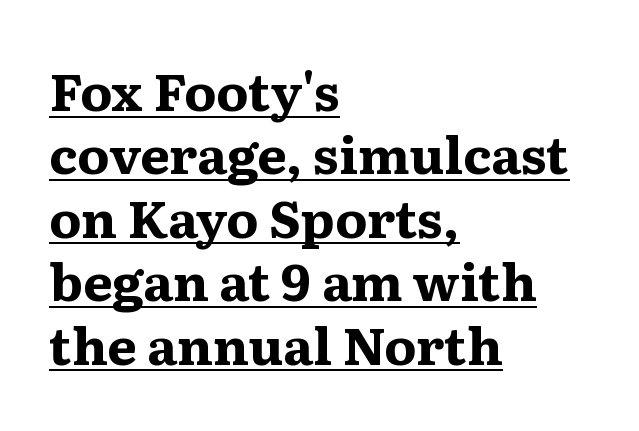
Q: Is the text bold? A: Yes.
Q: Is the text italic (slanted)? A: No, it is upright.
Q: Is the typeface a serif or a sans-serif typeface? A: Serif.
Q: Is the text underlined? A: Yes.
Q: How is the paragraph aligned? A: Left-aligned.
Q: Is the spacing between letters normal or unusually wide? A: Normal.
Q: Width (condensed, normal, or wide)? A: Wide.
Q: Stroke contrast? A: Medium.
Q: x-height? A: Medium.
Q: Monospaced? A: No.
